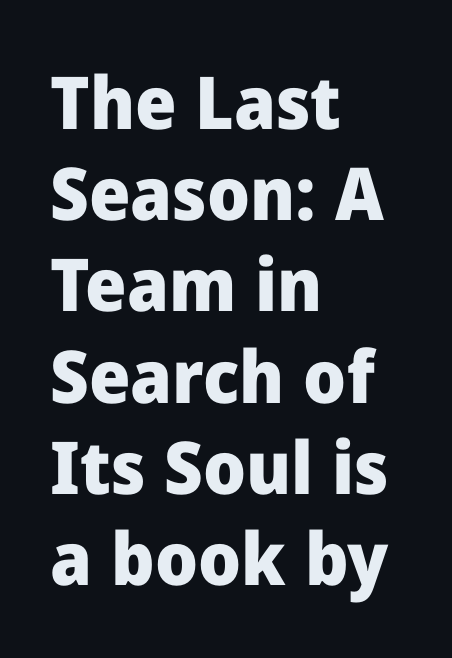
Q: Is the text bold? A: Yes.
Q: Is the text italic (slanted)? A: No, it is upright.
Q: Is the typeface a serif or a sans-serif typeface? A: Sans-serif.
Q: Is the text underlined? A: No.
Q: How is the paragraph aligned? A: Left-aligned.
Q: Is the spacing between letters normal or unusually wide? A: Normal.
Q: Is the spacing between lines tight, normal or loose? A: Normal.
Q: Width (condensed, normal, or wide)? A: Normal.
Q: Stroke contrast? A: Low.
Q: x-height? A: Medium.
Q: Monospaced? A: No.
